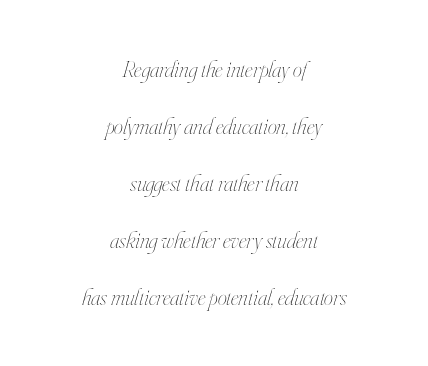
{"italic": "yes", "lean": "right", "slant_degrees": 16, "bold": "no", "underline": "no", "align": "center", "line_spacing": "loose", "line_spacing_ratio": 2.48, "letter_spacing": "normal", "letter_spacing_em": 0.0, "glyph_px": 23}
